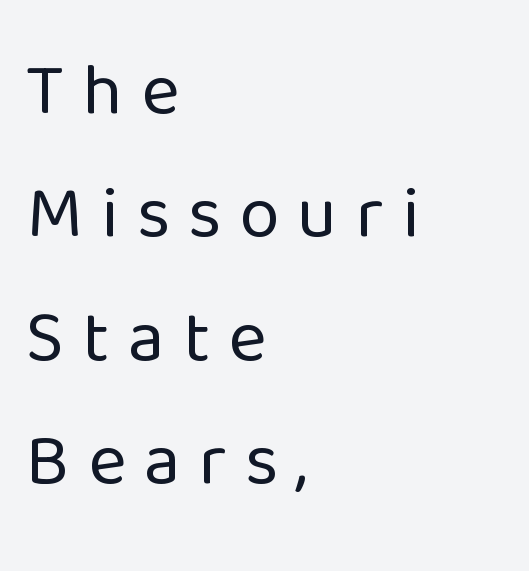
Q: Is the text bold? A: No.
Q: Is the text italic (slanted)? A: No, it is upright.
Q: Is the typeface a serif or a sans-serif typeface? A: Sans-serif.
Q: Is the text underlined? A: No.
Q: How is the paragraph aligned? A: Left-aligned.
Q: Is the spacing between letters normal or unusually wide? A: Unusually wide.
Q: Is the spacing between lines tight, normal or loose? A: Normal.
Q: Width (condensed, normal, or wide)? A: Normal.
Q: Stroke contrast? A: Low.
Q: x-height? A: Medium.
Q: Monospaced? A: No.
